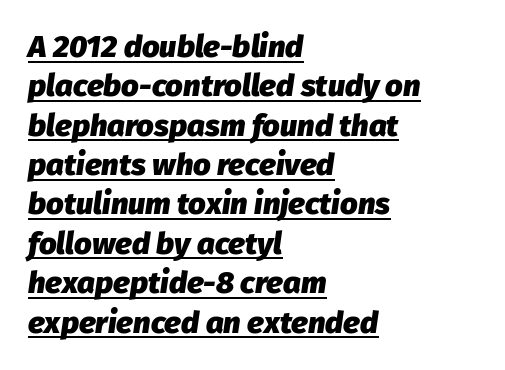
The image shows 31 px heavy type, italic (leaning right); set left-aligned, normal line spacing (1.27x), normal letter spacing, underlined; low stroke contrast and a medium x-height.
